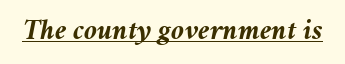
Q: Is the text bold? A: Yes.
Q: Is the text italic (slanted)? A: Yes, it leans right by about 11 degrees.
Q: Is the text underlined? A: Yes.
Q: Is the spacing between letters normal or unusually wide? A: Normal.
Q: Width (condensed, normal, or wide)? A: Normal.
Q: Stroke contrast? A: Medium.
Q: x-height? A: Medium.
Q: Monospaced? A: No.
